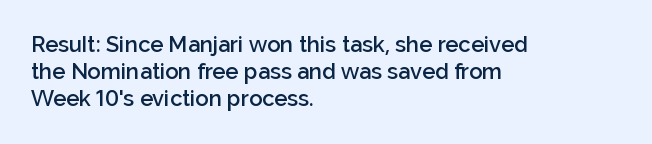
{"italic": "no", "bold": "semi", "underline": "no", "align": "left", "line_spacing_ratio": 1.23, "letter_spacing": "normal", "letter_spacing_em": 0.0, "glyph_px": 22}
